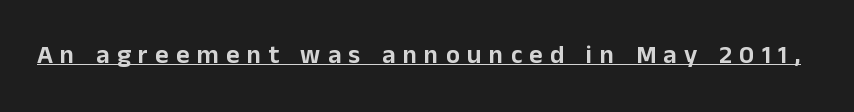
The image shows 26 px text type, upright; set unusually wide letter spacing (+0.28 em), underlined.
